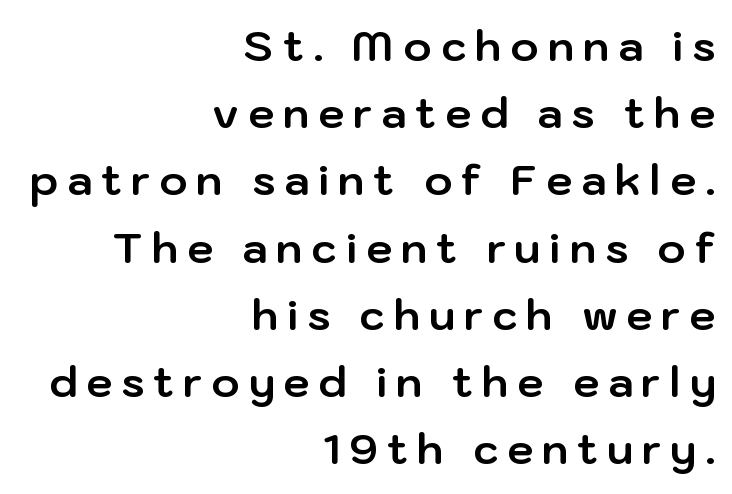
The image shows 42 px bold sans-serif type, upright; set right-aligned, normal line spacing (1.6x), unusually wide letter spacing (+0.22 em), not underlined; low stroke contrast and a medium x-height.
